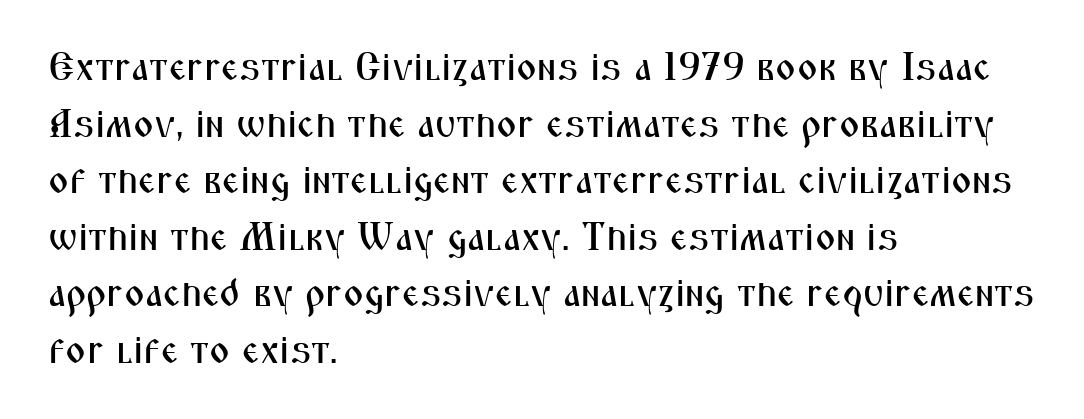
The rendering shows plain stroke endings on the letterforms — a sans-serif design. Evenly set lines give the paragraph a standard silhouette. Check the space under the baseline: it is left empty. Is this a fixed-width face? No — the glyphs have proportional, varying widths. The lines are quadded left. How are the letters spaced? Ordinarily, with no added tracking.
